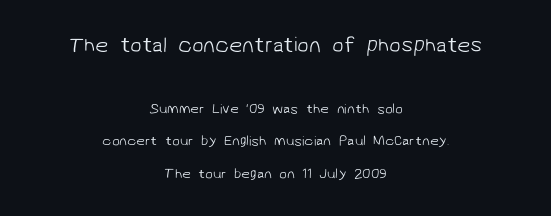
Q: Is the text bold? A: No.
Q: Is the text underlined? A: No.
Q: How is the paragraph aligned? A: Centered.
Q: Is the spacing between letters normal or unusually wide? A: Normal.
Q: Is the spacing between lines tight, normal or loose? A: Loose.
Q: Which block of text is set in a larger size, the first (top) or the second (bottom)? A: The first (top) one.
